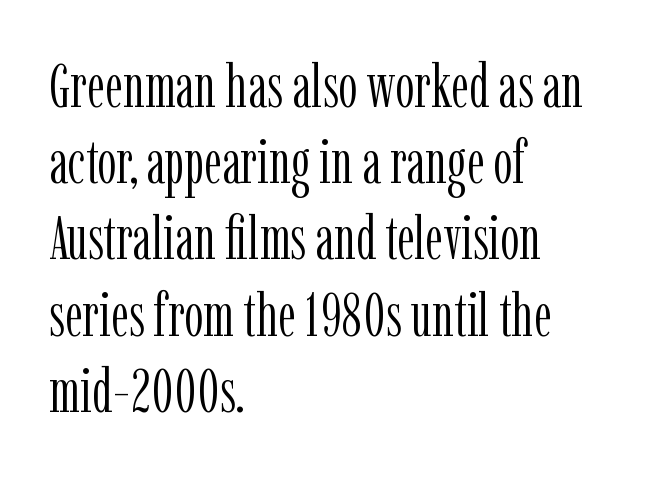
Q: Is the text bold? A: No.
Q: Is the text italic (slanted)? A: No, it is upright.
Q: Is the typeface a serif or a sans-serif typeface? A: Serif.
Q: Is the text underlined? A: No.
Q: How is the paragraph aligned? A: Left-aligned.
Q: Is the spacing between letters normal or unusually wide? A: Normal.
Q: Is the spacing between lines tight, normal or loose? A: Normal.
Q: Width (condensed, normal, or wide)? A: Condensed.
Q: Stroke contrast? A: Low.
Q: x-height? A: Medium.
Q: Monospaced? A: No.
